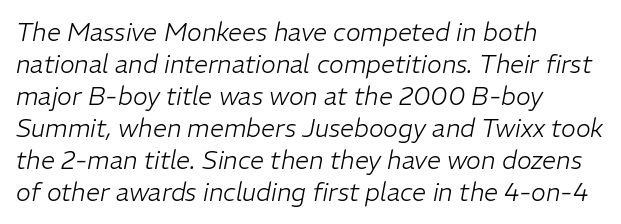
{"italic": "yes", "lean": "right", "slant_degrees": 11, "bold": "no", "underline": "no", "align": "left", "line_spacing": "normal", "line_spacing_ratio": 1.28, "letter_spacing": "normal", "letter_spacing_em": 0.0, "glyph_px": 25}
